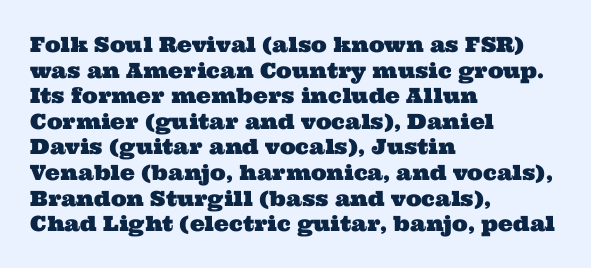
Q: Is the text underlined? A: No.
Q: How is the paragraph aligned? A: Left-aligned.
Q: Is the spacing between letters normal or unusually wide? A: Normal.
